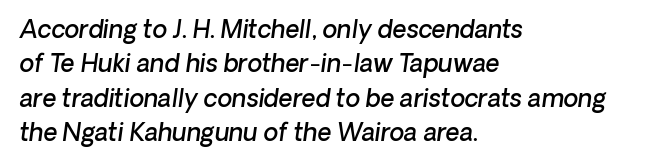
Q: Is the text bold? A: Semi-bold.
Q: Is the text italic (slanted)? A: Yes, it leans right by about 8 degrees.
Q: Is the text underlined? A: No.
Q: How is the paragraph aligned? A: Left-aligned.
Q: Is the spacing between letters normal or unusually wide? A: Normal.
Q: Is the spacing between lines tight, normal or loose? A: Normal.
